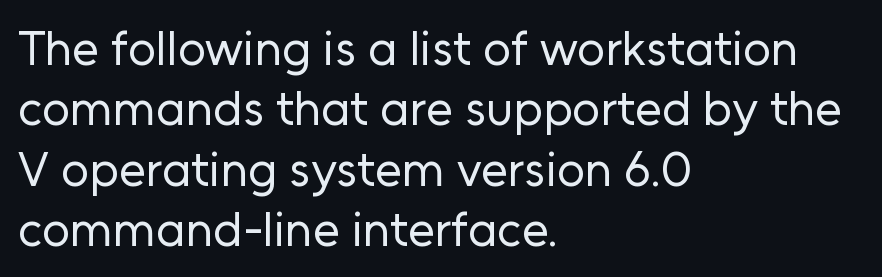
The image shows 49 px regular-weight sans-serif type, upright; set left-aligned, line spacing 1.23x, normal letter spacing, not underlined; low stroke contrast and a medium x-height.
